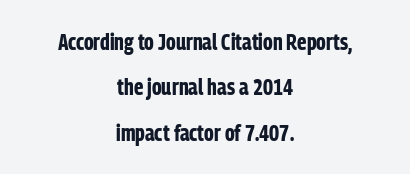
The image shows 23 px bold type, upright; set centered, loose line spacing (1.97x), normal letter spacing, not underlined.
